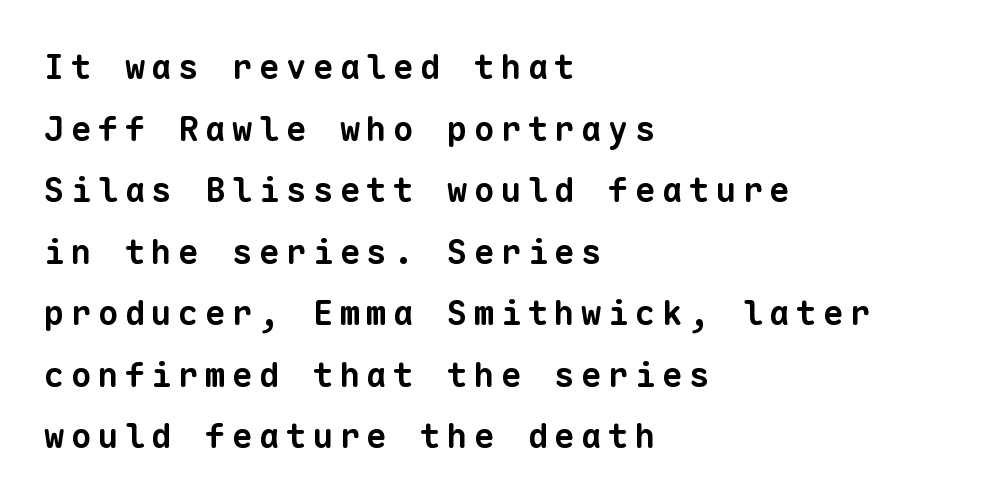
Q: Is the text bold? A: Yes.
Q: Is the typeface a serif or a sans-serif typeface? A: Sans-serif.
Q: Is the text underlined? A: No.
Q: How is the paragraph aligned? A: Left-aligned.
Q: Width (condensed, normal, or wide)? A: Normal.
Q: Stroke contrast? A: Low.
Q: x-height? A: Medium.
Q: Monospaced? A: Yes.
